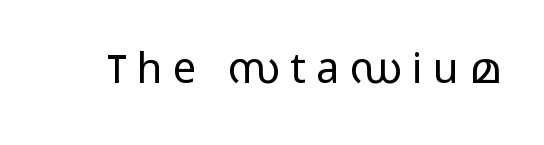
This reads as an unemphasized weight, regular at the heaviest. Type without underlining. Letterform terminals end flat and unadorned throughout the passage. Students, note that the glyphs here are deliberately spaced far apart.
